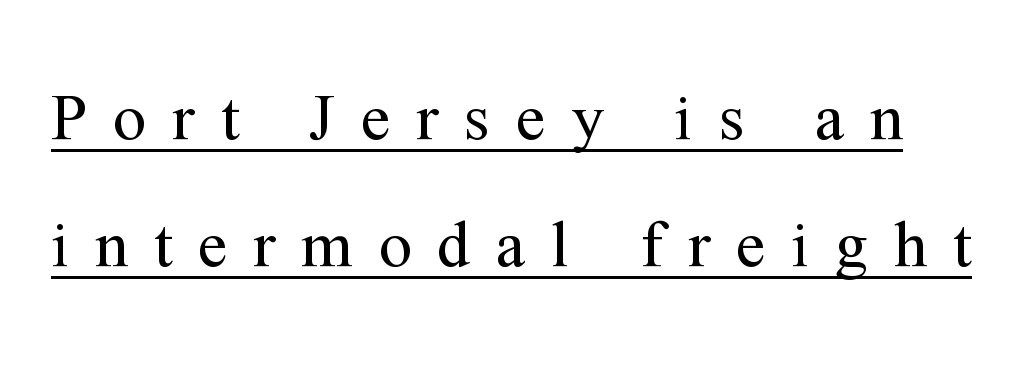
The font's upright variant was chosen for this text. The passage shown is typed in a proportional face where columns would drift. Notice how a bar underscores the lettering throughout. You could fit nearly another row in the gap between these rows.
